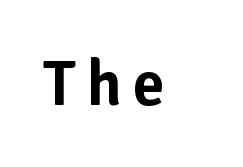
Q: Is the text italic (slanted)? A: No, it is upright.
Q: Is the typeface a serif or a sans-serif typeface? A: Sans-serif.
Q: Is the text underlined? A: No.
Q: Width (condensed, normal, or wide)? A: Normal.
Q: Stroke contrast? A: Low.
Q: x-height? A: Medium.
Q: Monospaced? A: No.
